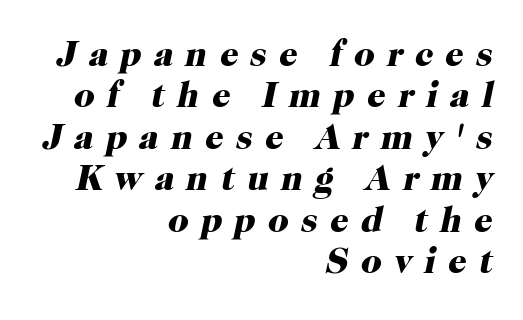
Stroke terminals: seriffed. The rendering anchors every line to the right-hand side. Decoration check: the copy has no underline. Proportional: the letters do not fall into vertical columns. Look at the stroke-to-counter ratio: heavy, a bold. The tracking reads as deliberately expanded to a designer's eye.
